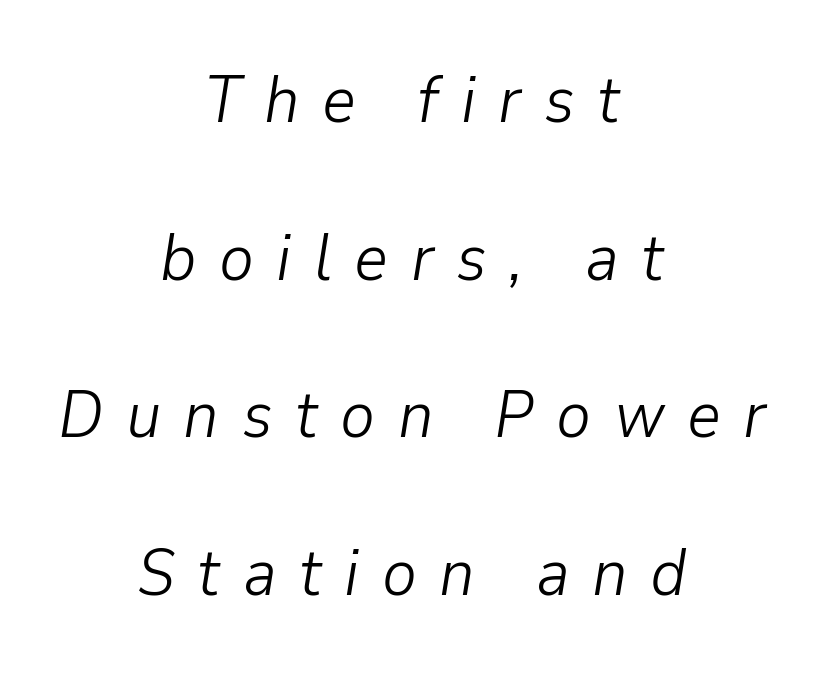
The letterforms stand isolated, each surrounded by extra space. Check the space under the baseline: it is left empty. Horizontally, the lines are justified to the midpoint only. The letters advance in unequal steps, a hallmark of proportional type. Summary of weight: not heavy and not bold.
